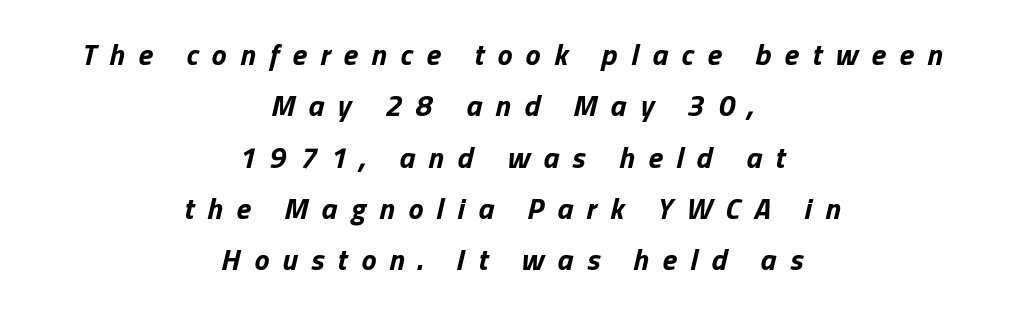
The sample has been set heavy, in full bold. The space directly below the letters is spotless. The type is letterspaced generously, with wide tracking. Spacing verdict: proportional, widths tailored to each character.
